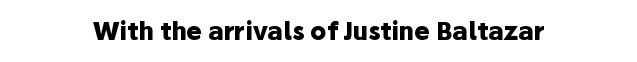
The image shows 24 px bold type, upright; set centered, normal letter spacing, not underlined.
